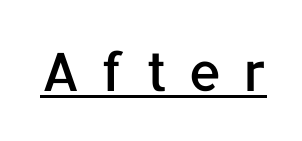
The sample's only ornament is a line tracing under the words. What kind of face is this? One without serifs — a sans. The axis of the letterforms is exactly vertical. You could only call the tracking loose — the letters float apart. The face used here is proportionally spaced, like ordinary book or web type.
